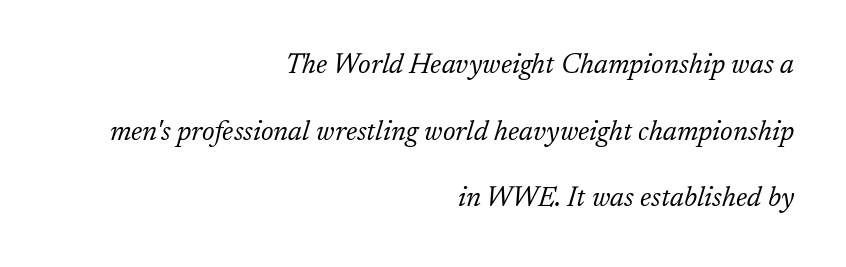
Q: Is the text bold? A: No.
Q: Is the text italic (slanted)? A: Yes, it leans right by about 17 degrees.
Q: Is the typeface a serif or a sans-serif typeface? A: Serif.
Q: Is the text underlined? A: No.
Q: How is the paragraph aligned? A: Right-aligned.
Q: Is the spacing between letters normal or unusually wide? A: Normal.
Q: Is the spacing between lines tight, normal or loose? A: Loose.
Q: Width (condensed, normal, or wide)? A: Normal.
Q: Stroke contrast? A: Low.
Q: x-height? A: Medium.
Q: Monospaced? A: No.
